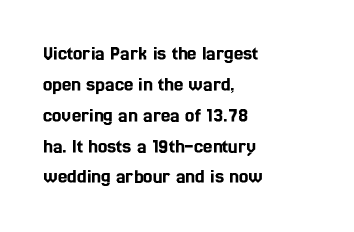
There is no visible air inserted between adjacent glyphs. Alignment: flush left. The words here are not underlined. The axis of the letterforms is exactly vertical. The designer left line spacing at the default.
